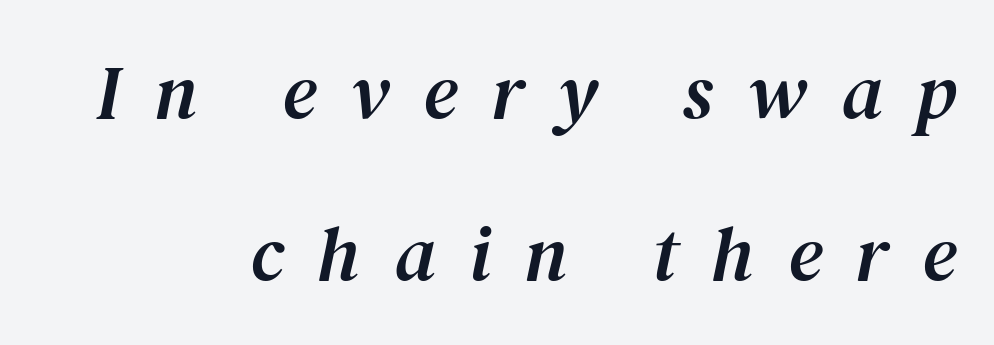
Q: Is the text italic (slanted)? A: Yes, it leans right by about 12 degrees.
Q: Is the typeface a serif or a sans-serif typeface? A: Serif.
Q: Is the text underlined? A: No.
Q: How is the paragraph aligned? A: Right-aligned.
Q: Is the spacing between letters normal or unusually wide? A: Unusually wide.
Q: Is the spacing between lines tight, normal or loose? A: Loose.
Q: Width (condensed, normal, or wide)? A: Normal.
Q: Stroke contrast? A: Medium.
Q: x-height? A: Medium.
Q: Monospaced? A: No.
